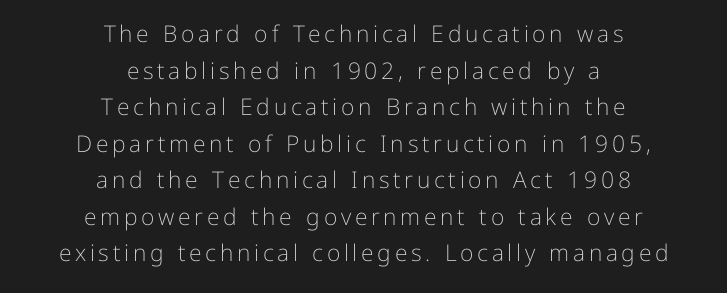
{"italic": "no", "bold": "no", "underline": "no", "align": "center", "line_spacing": "normal", "line_spacing_ratio": 1.59, "glyph_px": 23}
